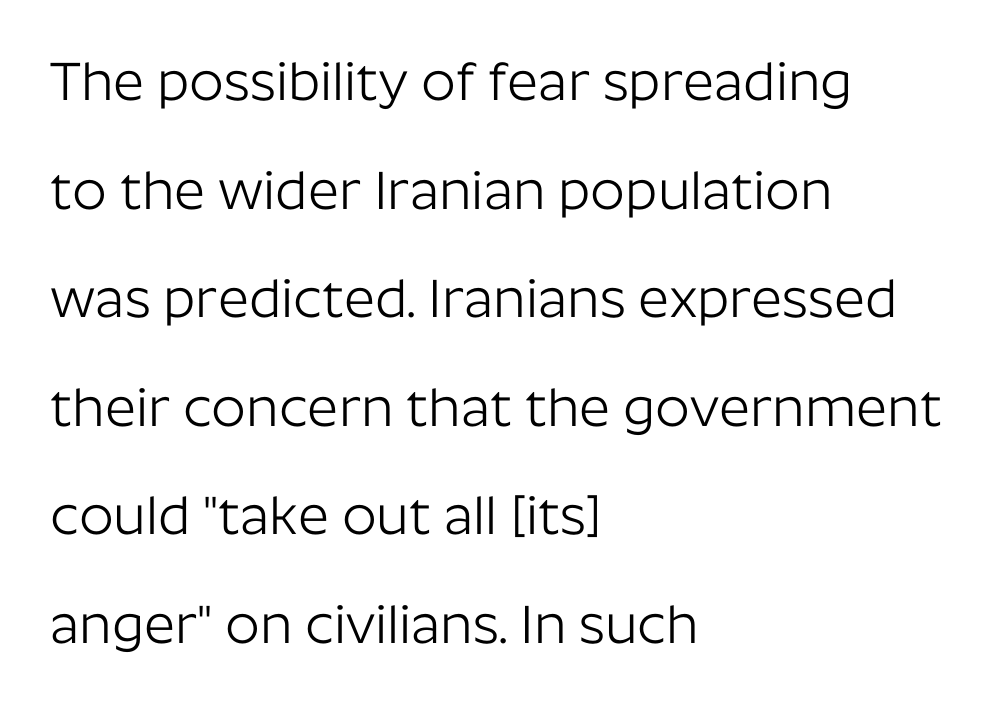
The image shows 54 px light sans-serif type, upright; set left-aligned, loose line spacing (2.01x), normal letter spacing, not underlined; low stroke contrast and a medium x-height.
